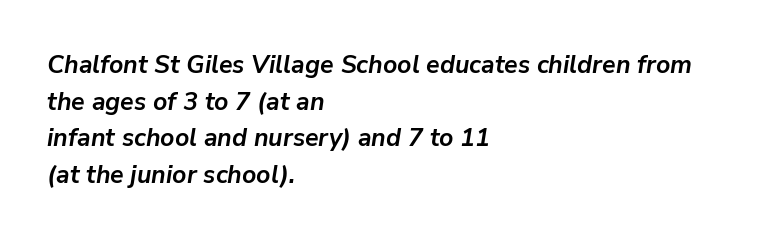
In CSS terms this would be text-align: left. Descenders hang freely into open space. In terms of letterspacing, this is plain default setting. Slant detected: the letters are inclined. These lines carry a lot of weight — the face is fully bold.
